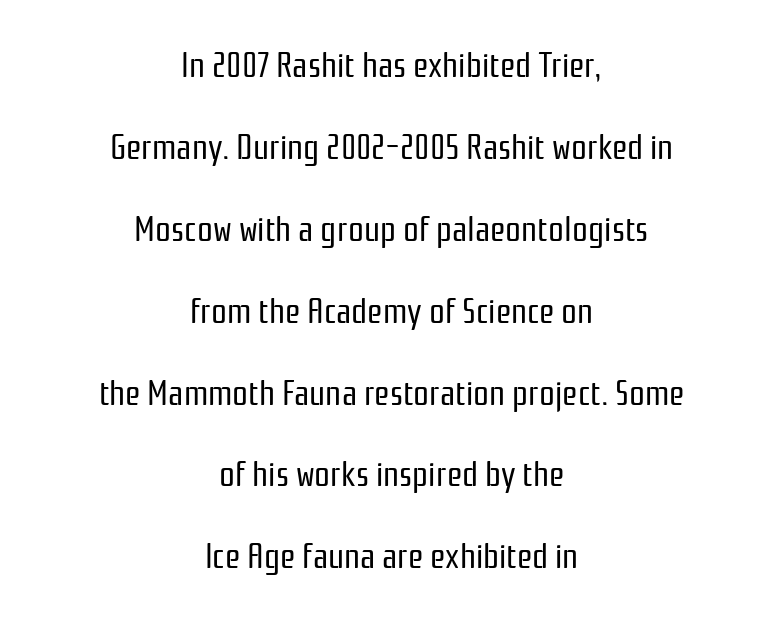
{"serif": "no", "italic": "no", "bold": "no", "weight": "regular", "width": "condensed", "stroke_contrast": "low", "x_height": "medium", "monospaced": "no", "underline": "no", "align": "center", "line_spacing": "loose", "line_spacing_ratio": 2.34, "letter_spacing": "normal", "letter_spacing_em": 0.0, "glyph_px": 35}
